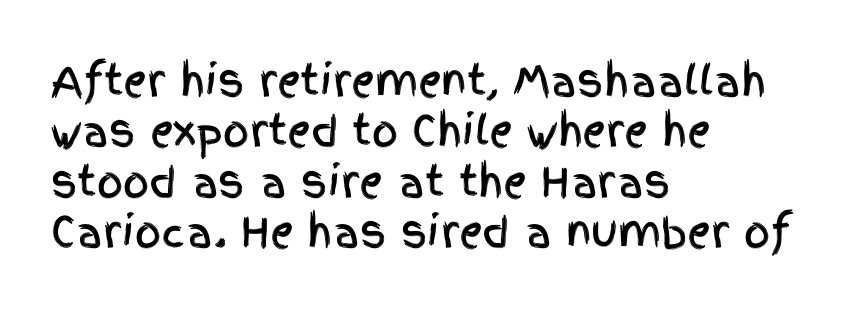
{"serif": "no", "italic": "no", "width": "condensed", "x_height": "large", "monospaced": "no", "underline": "no", "align": "left", "line_spacing_ratio": 1.23, "letter_spacing": "normal", "letter_spacing_em": 0.0, "glyph_px": 41}
